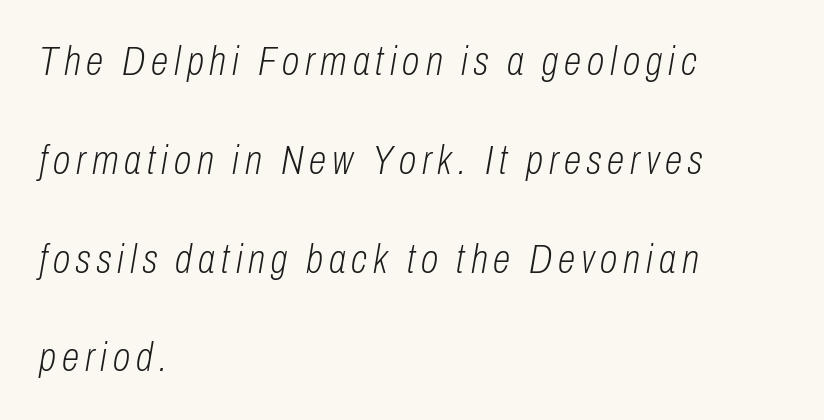
The image shows 40 px light, condensed type, italic (leaning right); set left-aligned, loose line spacing (2.47x), not underlined; low stroke contrast and a medium x-height.
